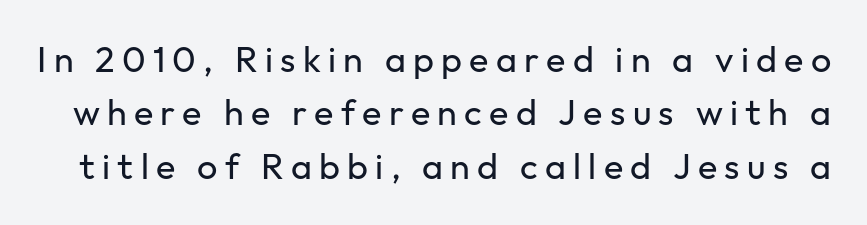
{"serif": "no", "italic": "no", "bold": "no", "weight": "regular", "width": "normal", "stroke_contrast": "low", "x_height": "medium", "monospaced": "no", "underline": "no", "line_spacing": "normal", "line_spacing_ratio": 1.48, "letter_spacing": "wide", "letter_spacing_em": 0.2, "glyph_px": 36}
